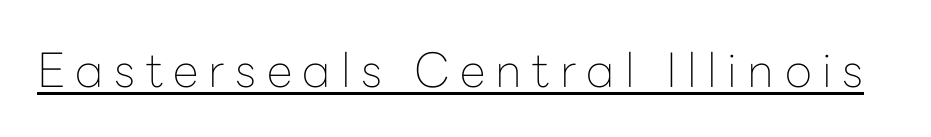
Q: Is the text bold? A: No.
Q: Is the text italic (slanted)? A: No, it is upright.
Q: Is the typeface a serif or a sans-serif typeface? A: Sans-serif.
Q: Is the text underlined? A: Yes.
Q: Is the spacing between letters normal or unusually wide? A: Unusually wide.
Q: Width (condensed, normal, or wide)? A: Normal.
Q: Stroke contrast? A: Low.
Q: x-height? A: Medium.
Q: Monospaced? A: No.
